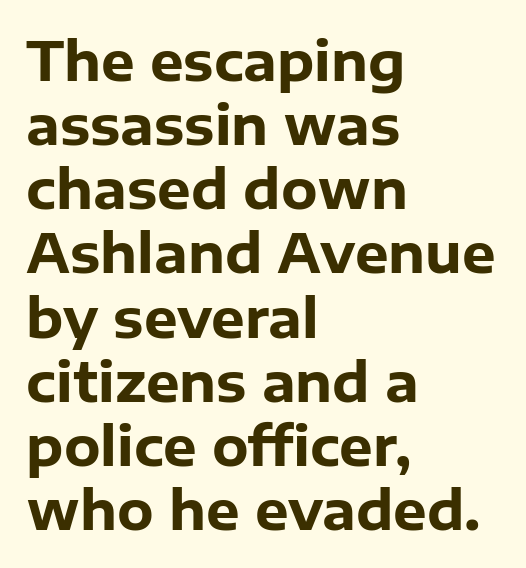
It's the straight-up-and-down kind of type. Strokes here are thick enough to call this a true bold. Typographically, this falls in the sans-serif category. Spacing verdict: proportional, widths tailored to each character. The specimen omits any rule beneath the text block's lines. The rag falls on the right side of this text block.
